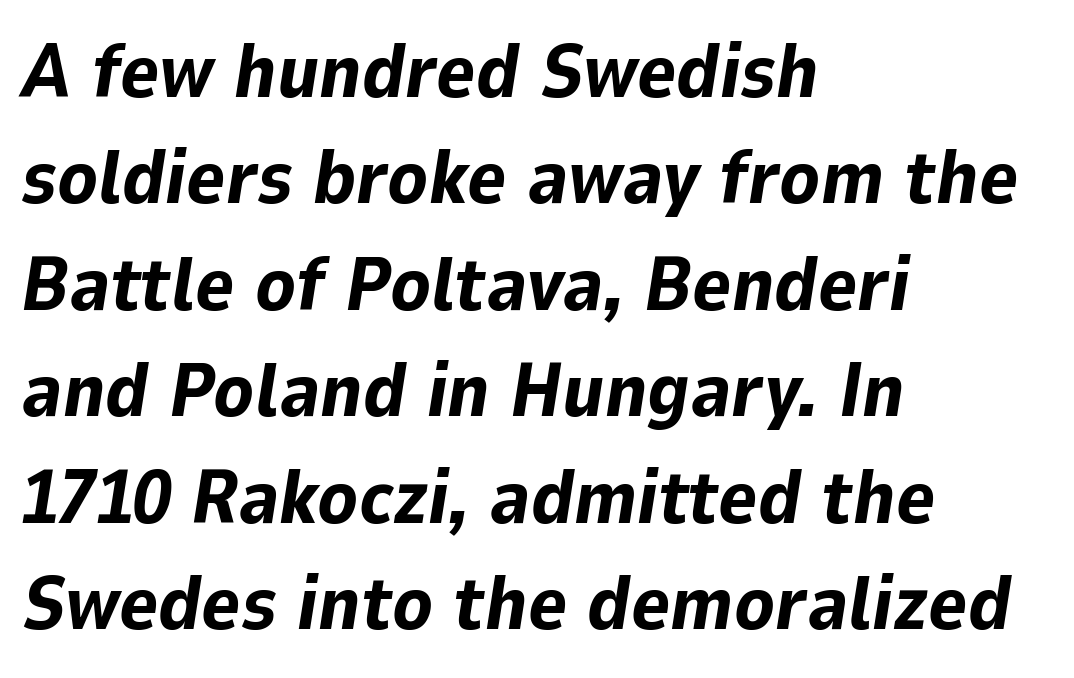
{"italic": "yes", "lean": "right", "slant_degrees": 9, "bold": "yes", "weight": "bold", "width": "normal", "stroke_contrast": "low", "x_height": "medium", "monospaced": "no", "underline": "no", "align": "left", "line_spacing": "normal", "line_spacing_ratio": 1.42, "letter_spacing": "normal", "letter_spacing_em": 0.0, "glyph_px": 75}
